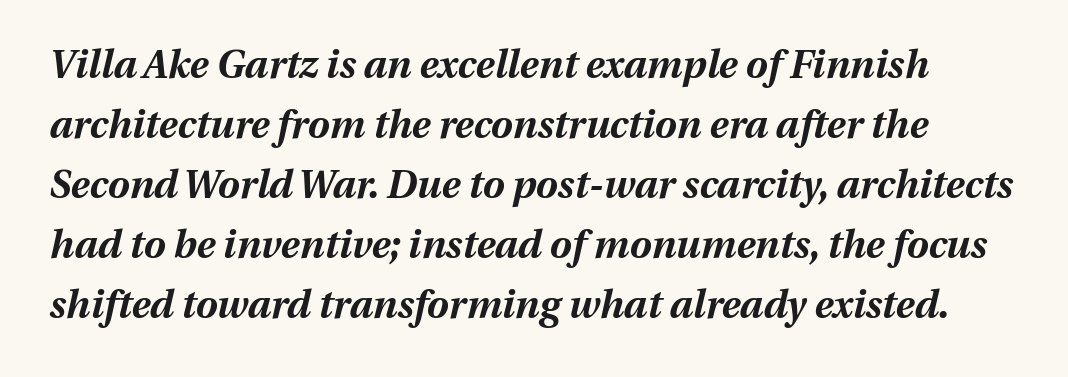
Q: Is the text bold? A: Yes.
Q: Is the text italic (slanted)? A: Yes, it leans right by about 13 degrees.
Q: Is the text underlined? A: No.
Q: Is the spacing between letters normal or unusually wide? A: Normal.
Q: Is the spacing between lines tight, normal or loose? A: Normal.
Q: Width (condensed, normal, or wide)? A: Normal.
Q: Stroke contrast? A: Medium.
Q: x-height? A: Medium.
Q: Monospaced? A: No.
